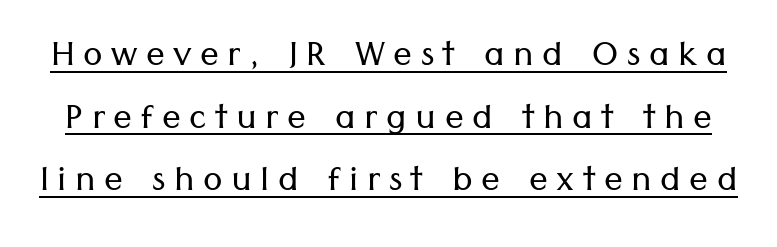
The image shows 47 px light sans-serif type, upright; set normal line spacing (1.33x), underlined; low stroke contrast and a medium x-height.
